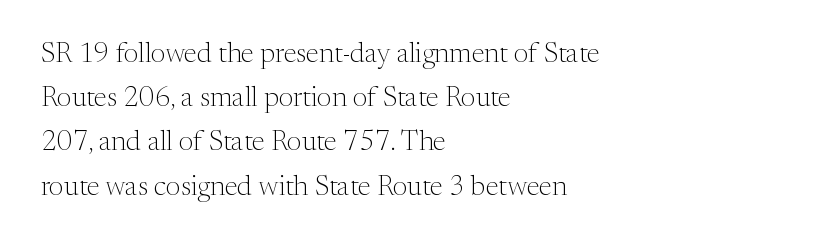
{"serif": "yes", "italic": "no", "bold": "no", "weight": "light", "width": "normal", "stroke_contrast": "medium", "x_height": "medium", "monospaced": "no", "underline": "no", "align": "left", "line_spacing": "normal", "line_spacing_ratio": 1.58, "letter_spacing": "normal", "letter_spacing_em": 0.0, "glyph_px": 28}
